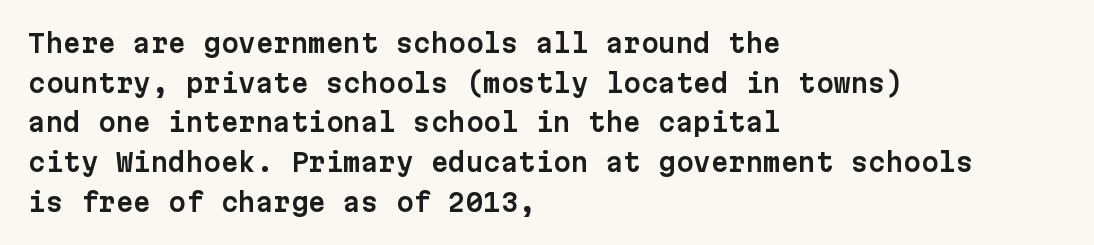
The image shows 25 px text type, upright; set left-aligned, normal line spacing (1.59x), normal letter spacing, not underlined.
